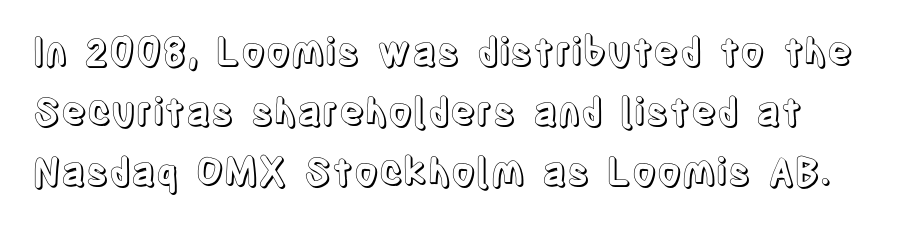
{"italic": "no", "width": "condensed", "x_height": "large", "monospaced": "no", "underline": "no", "line_spacing": "normal", "line_spacing_ratio": 1.58, "letter_spacing": "normal", "letter_spacing_em": 0.0, "glyph_px": 38}
